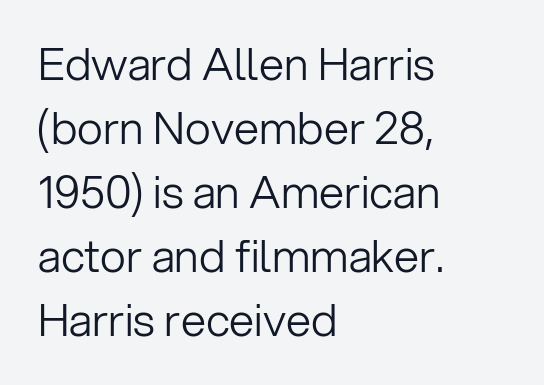
{"serif": "no", "italic": "no", "bold": "no", "weight": "light", "width": "normal", "stroke_contrast": "low", "x_height": "medium", "monospaced": "no", "underline": "no", "align": "left", "line_spacing": "normal", "line_spacing_ratio": 1.42, "letter_spacing": "normal", "letter_spacing_em": 0.0, "glyph_px": 45}
